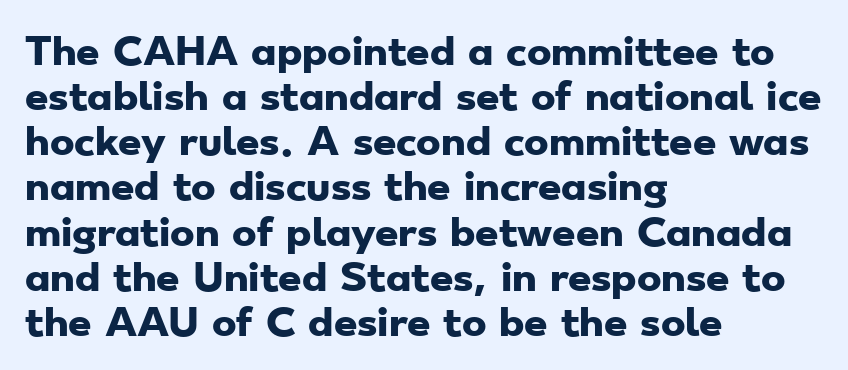
Nothing unusual about the tracking: characters are spaced as the font intends. Does the type have serifs? No, each stem ends abruptly. Reading down the block, your eye returns to a fixed left position each line. How heavy is the stroke? Heavy — this is a bold.
